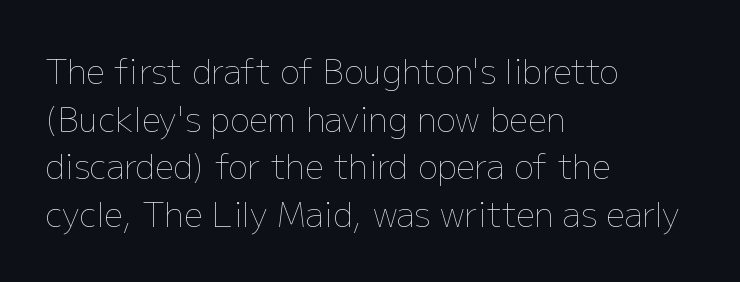
Q: Is the text bold? A: No.
Q: Is the text italic (slanted)? A: No, it is upright.
Q: Is the text underlined? A: No.
Q: How is the paragraph aligned? A: Left-aligned.
Q: Is the spacing between letters normal or unusually wide? A: Normal.
Q: Is the spacing between lines tight, normal or loose? A: Normal.
Q: Width (condensed, normal, or wide)? A: Normal.
Q: Stroke contrast? A: Low.
Q: x-height? A: Medium.
Q: Monospaced? A: No.
